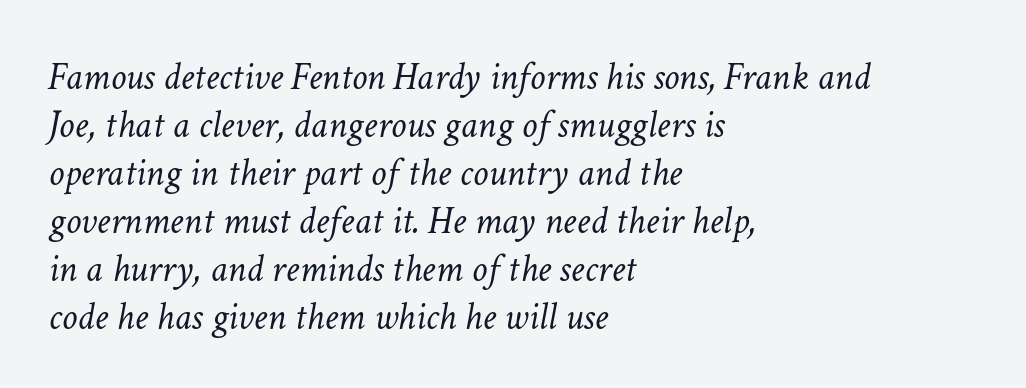
The image shows 39 px light type, italic (leaning right); set left-aligned, line spacing 1.23x, normal letter spacing, not underlined; low stroke contrast and a medium x-height.
